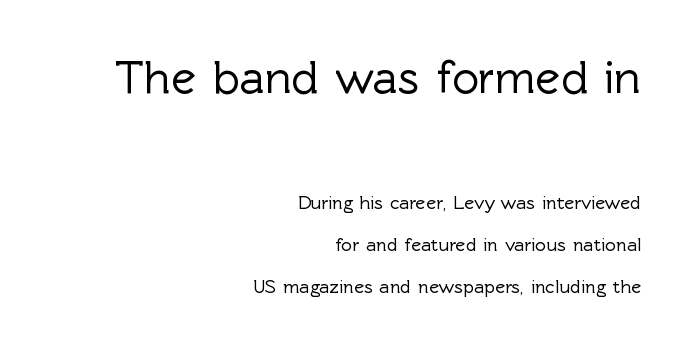
{"serif": "no", "italic": "no", "width": "normal", "x_height": "medium", "monospaced": "no", "underline": "no", "align": "right", "line_spacing": "loose", "line_spacing_ratio": 2.21, "letter_spacing": "normal", "letter_spacing_em": 0.0, "larger_block": "first", "size_ratio": 2.47, "glyph_px": 47}
